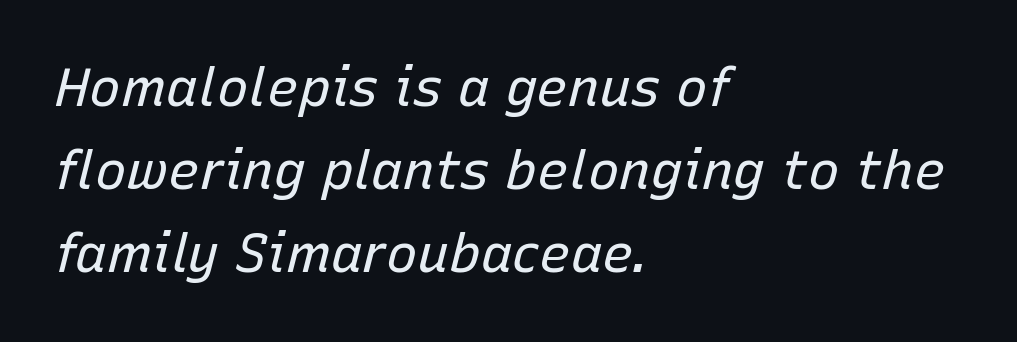
The image shows 53 px regular-weight type, italic (leaning right); set left-aligned, normal line spacing (1.57x), normal letter spacing, not underlined; low stroke contrast and a medium x-height.
